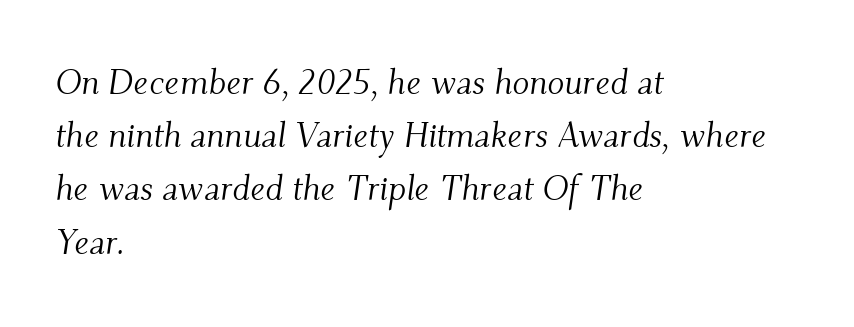
Is this a fixed-width face? No — the glyphs have proportional, varying widths. The weight tops out at a normal text grade. The baseline area is clear. Tracking value appears to be zero — textbook default spacing. Style check: oblique.
